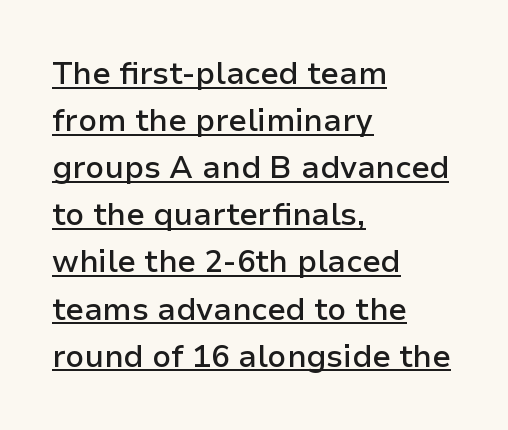
Q: Is the text bold? A: Semi-bold.
Q: Is the text italic (slanted)? A: No, it is upright.
Q: Is the typeface a serif or a sans-serif typeface? A: Sans-serif.
Q: Is the text underlined? A: Yes.
Q: How is the paragraph aligned? A: Left-aligned.
Q: Is the spacing between letters normal or unusually wide? A: Normal.
Q: Is the spacing between lines tight, normal or loose? A: Normal.
Q: Width (condensed, normal, or wide)? A: Normal.
Q: Stroke contrast? A: Low.
Q: x-height? A: Medium.
Q: Monospaced? A: No.
